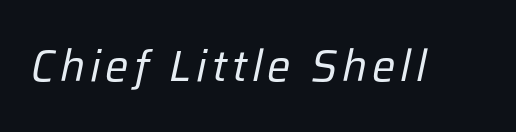
Q: Is the text bold? A: No.
Q: Is the text italic (slanted)? A: Yes, it leans right by about 12 degrees.
Q: Is the text underlined? A: No.
Q: Width (condensed, normal, or wide)? A: Normal.
Q: Stroke contrast? A: Low.
Q: x-height? A: Medium.
Q: Monospaced? A: No.
